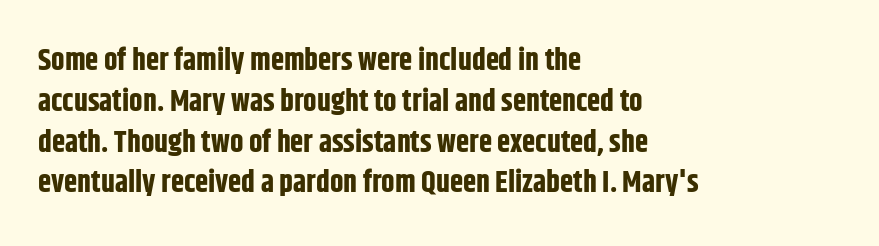
Q: Is the text bold? A: Yes.
Q: Is the text italic (slanted)? A: No, it is upright.
Q: Is the typeface a serif or a sans-serif typeface? A: Sans-serif.
Q: Is the text underlined? A: No.
Q: How is the paragraph aligned? A: Left-aligned.
Q: Is the spacing between letters normal or unusually wide? A: Normal.
Q: Is the spacing between lines tight, normal or loose? A: Normal.
Q: Width (condensed, normal, or wide)? A: Condensed.
Q: Stroke contrast? A: Low.
Q: x-height? A: Large.
Q: Monospaced? A: No.
